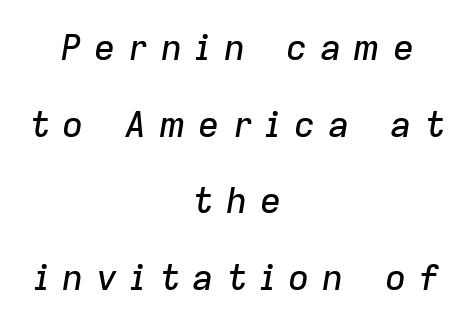
Q: Is the text italic (slanted)? A: Yes, it leans right by about 9 degrees.
Q: Is the text underlined? A: No.
Q: How is the paragraph aligned? A: Centered.
Q: Is the spacing between letters normal or unusually wide? A: Unusually wide.
Q: Is the spacing between lines tight, normal or loose? A: Loose.
Q: Width (condensed, normal, or wide)? A: Normal.
Q: Stroke contrast? A: Low.
Q: x-height? A: Medium.
Q: Monospaced? A: No.
